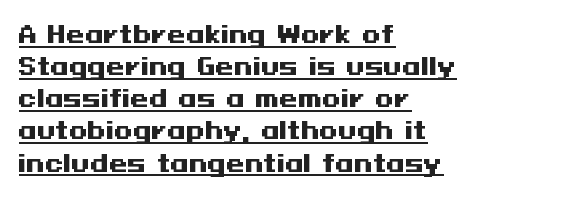
Q: Is the text bold? A: Yes.
Q: Is the text italic (slanted)? A: No, it is upright.
Q: Is the text underlined? A: Yes.
Q: How is the paragraph aligned? A: Left-aligned.
Q: Is the spacing between letters normal or unusually wide? A: Normal.
Q: Is the spacing between lines tight, normal or loose? A: Normal.
